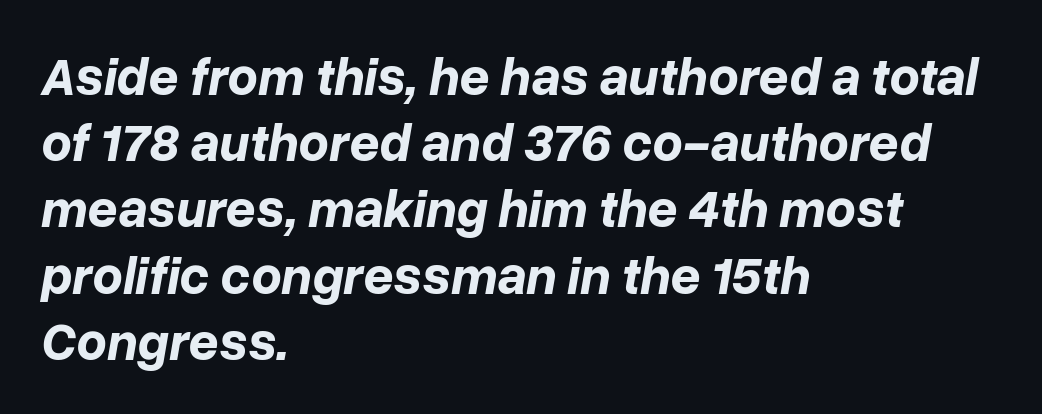
Q: Is the text bold? A: Yes.
Q: Is the text italic (slanted)? A: Yes, it leans right by about 10 degrees.
Q: Is the text underlined? A: No.
Q: How is the paragraph aligned? A: Left-aligned.
Q: Is the spacing between letters normal or unusually wide? A: Normal.
Q: Is the spacing between lines tight, normal or loose? A: Normal.
Q: Width (condensed, normal, or wide)? A: Normal.
Q: Stroke contrast? A: Low.
Q: x-height? A: Medium.
Q: Monospaced? A: No.
